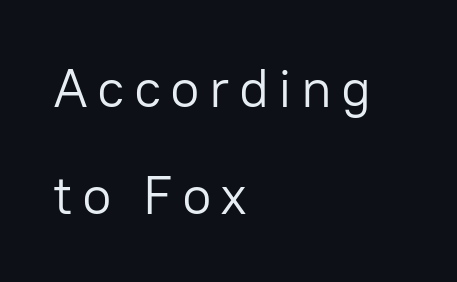
The image shows 54 px light sans-serif type, upright; set left-aligned, loose line spacing (1.98x), not underlined; low stroke contrast and a medium x-height.
